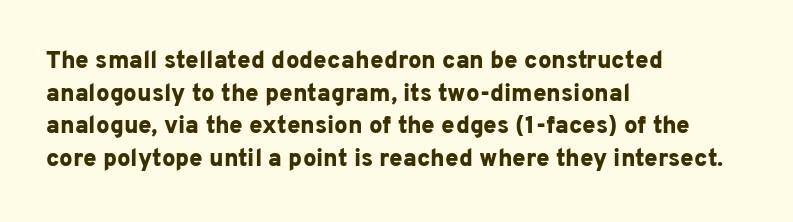
The rendering uses a moderate line-height, typical for paragraphs. The typography opts for an upright posture over an oblique one. Each word holds together tightly as a unit, with standard inter-letter gaps. Left-aligned paragraph, ragged on the right. The sample has been set heavy, in full bold. The string is rendered with underlining switched off.
